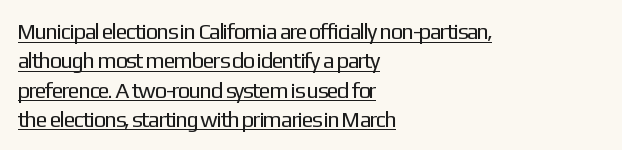
The image shows 22 px text type, upright; set left-aligned, normal line spacing (1.33x), normal letter spacing, underlined.
